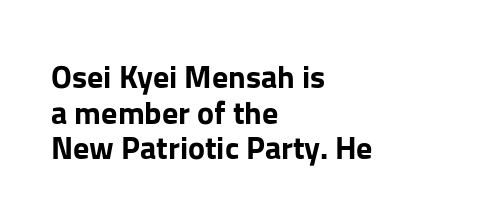
Q: Is the text bold? A: Yes.
Q: Is the text italic (slanted)? A: No, it is upright.
Q: Is the typeface a serif or a sans-serif typeface? A: Sans-serif.
Q: Is the text underlined? A: No.
Q: How is the paragraph aligned? A: Left-aligned.
Q: Is the spacing between letters normal or unusually wide? A: Normal.
Q: Is the spacing between lines tight, normal or loose? A: Tight.
Q: Width (condensed, normal, or wide)? A: Normal.
Q: Stroke contrast? A: Low.
Q: x-height? A: Medium.
Q: Monospaced? A: No.
